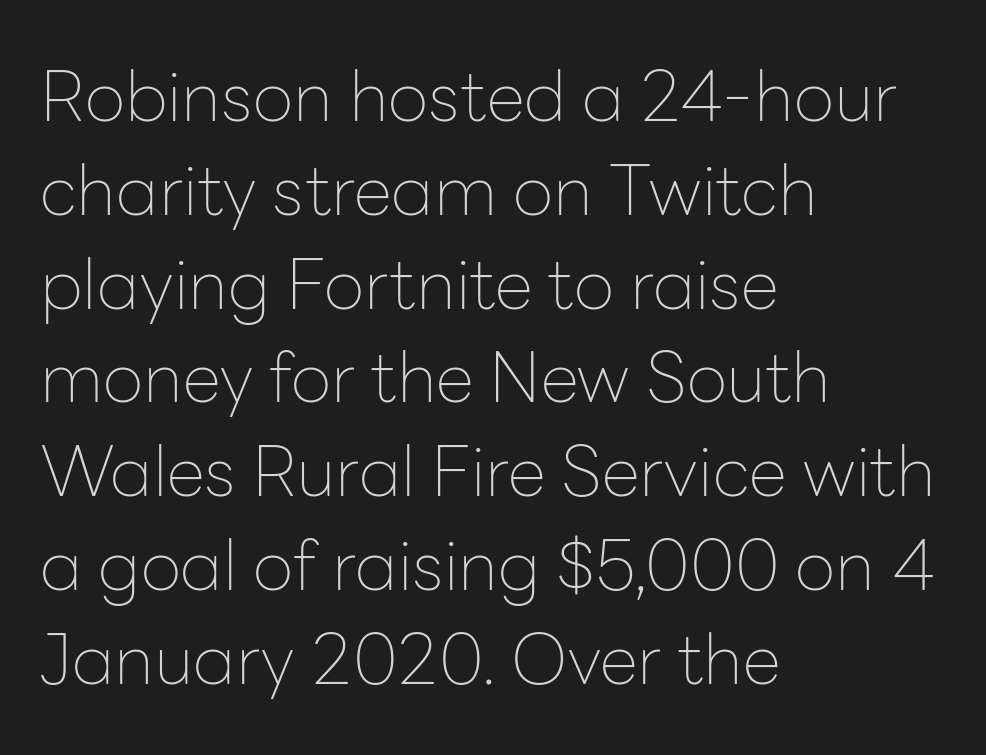
Q: Is the text bold? A: No.
Q: Is the text italic (slanted)? A: No, it is upright.
Q: Is the typeface a serif or a sans-serif typeface? A: Sans-serif.
Q: Is the text underlined? A: No.
Q: How is the paragraph aligned? A: Left-aligned.
Q: Is the spacing between letters normal or unusually wide? A: Normal.
Q: Is the spacing between lines tight, normal or loose? A: Normal.
Q: Width (condensed, normal, or wide)? A: Normal.
Q: Stroke contrast? A: Low.
Q: x-height? A: Medium.
Q: Monospaced? A: No.
